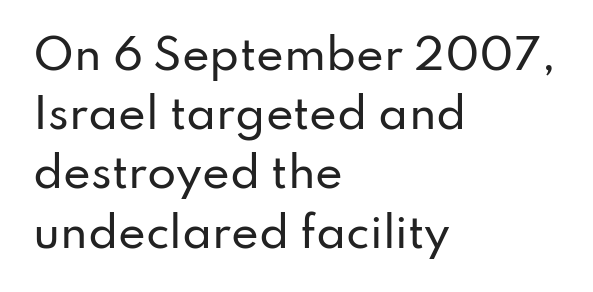
{"serif": "no", "italic": "no", "width": "normal", "stroke_contrast": "low", "x_height": "small", "monospaced": "no", "underline": "no", "align": "left", "line_spacing": "normal", "line_spacing_ratio": 1.41, "letter_spacing": "normal", "letter_spacing_em": 0.0, "glyph_px": 42}
